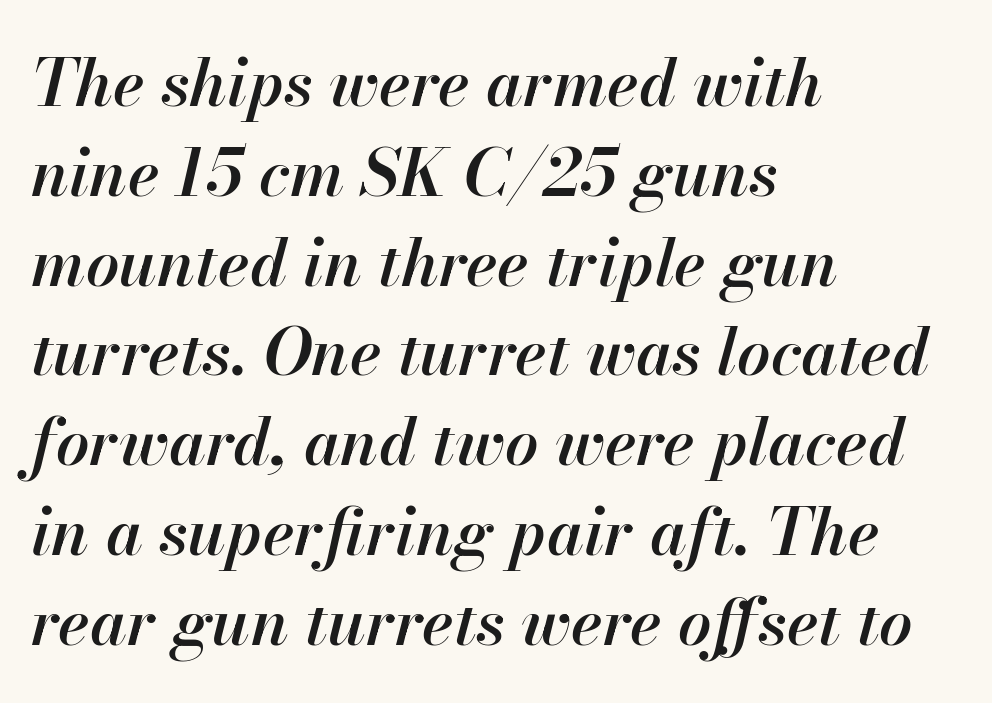
Q: Is the text bold? A: Semi-bold.
Q: Is the text italic (slanted)? A: Yes, it leans right by about 13 degrees.
Q: Is the text underlined? A: No.
Q: How is the paragraph aligned? A: Left-aligned.
Q: Is the spacing between letters normal or unusually wide? A: Normal.
Q: Is the spacing between lines tight, normal or loose? A: Normal.
Q: Width (condensed, normal, or wide)? A: Normal.
Q: Stroke contrast? A: High.
Q: x-height? A: Small.
Q: Monospaced? A: No.
